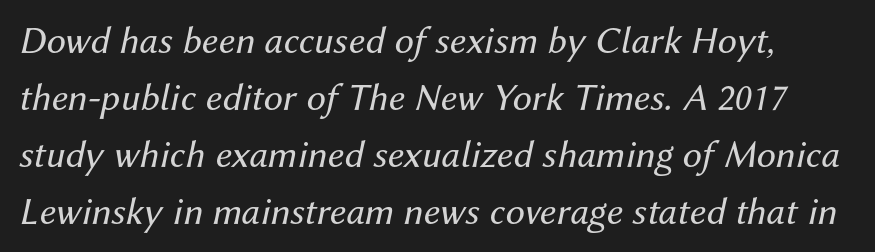
Q: Is the text bold? A: No.
Q: Is the text italic (slanted)? A: Yes, it leans right by about 12 degrees.
Q: Is the text underlined? A: No.
Q: Is the spacing between letters normal or unusually wide? A: Normal.
Q: Is the spacing between lines tight, normal or loose? A: Normal.
Q: Width (condensed, normal, or wide)? A: Normal.
Q: Stroke contrast? A: Medium.
Q: x-height? A: Medium.
Q: Monospaced? A: No.
